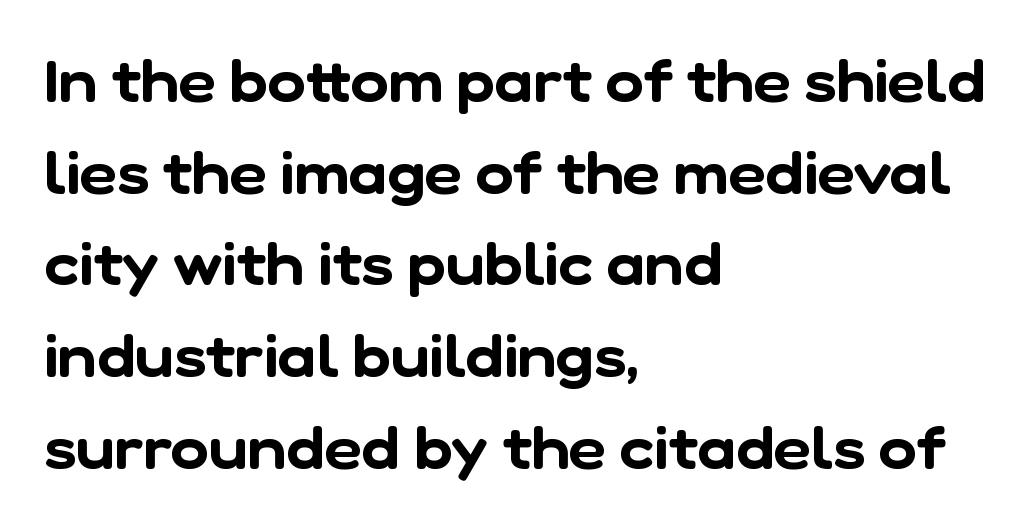
The image shows 58 px sans-serif type; set left-aligned, normal line spacing (1.58x), normal letter spacing, not underlined; low stroke contrast and a medium x-height.
